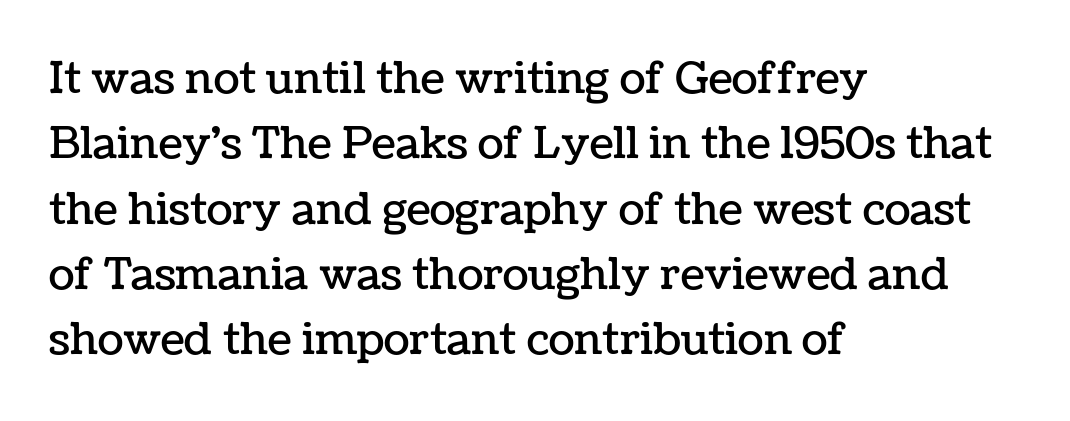
{"italic": "no", "width": "normal", "stroke_contrast": "low", "x_height": "medium", "monospaced": "no", "underline": "no", "align": "left", "line_spacing": "normal", "line_spacing_ratio": 1.52, "letter_spacing": "normal", "letter_spacing_em": 0.0, "glyph_px": 43}
